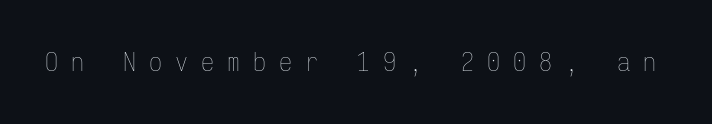
Q: Is the text bold? A: No.
Q: Is the text italic (slanted)? A: No, it is upright.
Q: Is the text underlined? A: No.
Q: Is the spacing between letters normal or unusually wide? A: Unusually wide.
